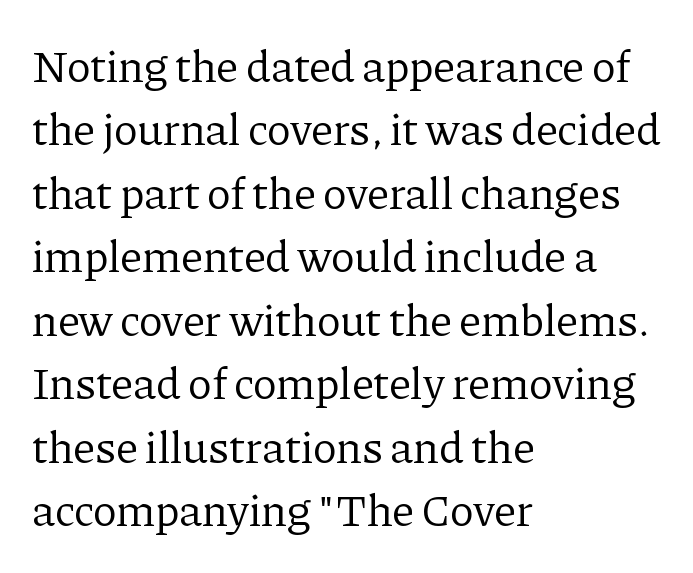
Q: Is the text bold? A: No.
Q: Is the text italic (slanted)? A: No, it is upright.
Q: Is the typeface a serif or a sans-serif typeface? A: Serif.
Q: Is the text underlined? A: No.
Q: How is the paragraph aligned? A: Left-aligned.
Q: Is the spacing between letters normal or unusually wide? A: Normal.
Q: Is the spacing between lines tight, normal or loose? A: Normal.
Q: Width (condensed, normal, or wide)? A: Normal.
Q: Stroke contrast? A: Low.
Q: x-height? A: Medium.
Q: Monospaced? A: No.
